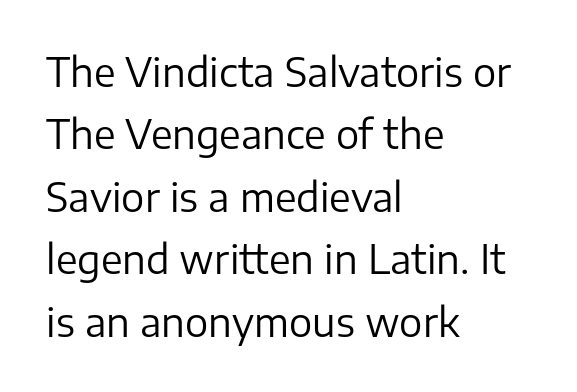
The passage shown is typeset with a sans-serif family. A light-to-regular cut is what we see here. Spacing between characters is what you'd get straight out of the box. Do the characters align in a grid? No, the font is proportional. Descenders hang freely into open space. Line beginnings align vertically; line endings do not.
